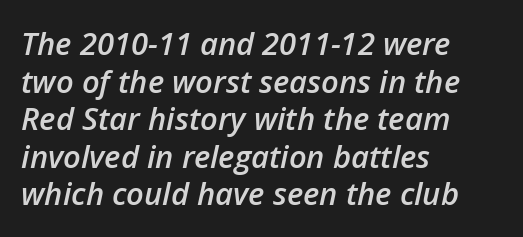
Where is the straight margin? On the left. Think of a printed novel: that variable character pitch is what you see here. The gaps between neighbouring characters are ordinary and unremarkable. Its strokes are somewhat broadened, the hallmark of semibold type. The specimen omits any rule beneath the text block's lines. The face used here has a pronounced slope to its letters.
